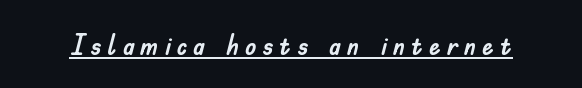
Q: Is the text italic (slanted)? A: Yes.
Q: Is the typeface a serif or a sans-serif typeface? A: Sans-serif.
Q: Is the text underlined? A: Yes.
Q: Is the spacing between letters normal or unusually wide? A: Unusually wide.
Q: Width (condensed, normal, or wide)? A: Normal.
Q: Stroke contrast? A: Low.
Q: x-height? A: Small.
Q: Monospaced? A: No.
